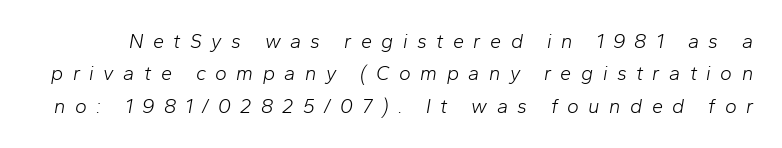
{"italic": "yes", "lean": "right", "slant_degrees": 10, "bold": "no", "underline": "no", "line_spacing": "normal", "line_spacing_ratio": 1.62, "letter_spacing": "wide", "letter_spacing_em": 0.47, "glyph_px": 20}
